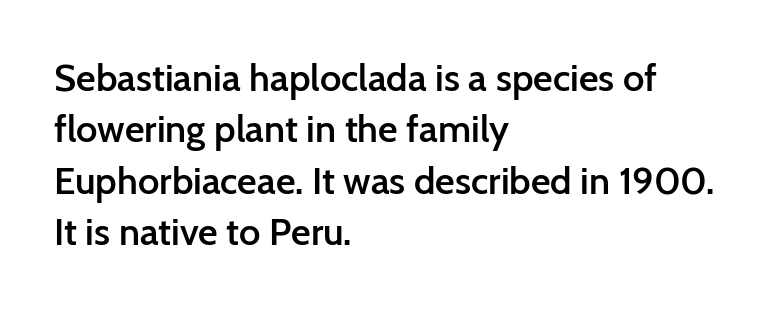
{"serif": "no", "italic": "no", "bold": "semi", "weight": "semibold", "width": "normal", "stroke_contrast": "low", "x_height": "medium", "monospaced": "no", "underline": "no", "align": "left", "line_spacing": "normal", "line_spacing_ratio": 1.35, "letter_spacing": "normal", "letter_spacing_em": 0.0, "glyph_px": 38}
